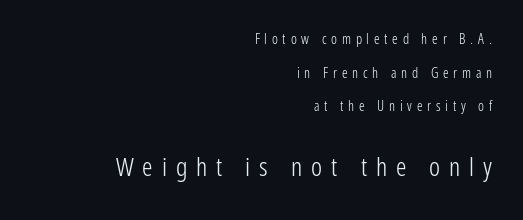
{"italic": "no", "bold": "no", "underline": "no", "align": "right", "line_spacing": "loose", "line_spacing_ratio": 2.4, "letter_spacing": "wide", "letter_spacing_em": 0.34, "larger_block": "second", "size_ratio": 1.86, "glyph_px": 26}
